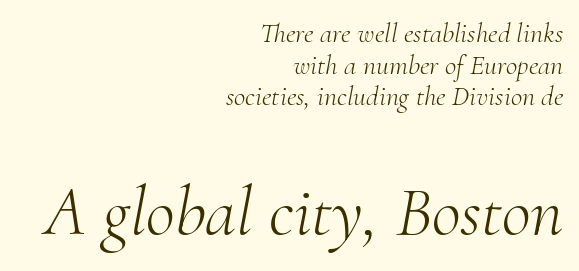
The zone under the glyphs is completely vacant. The rendering shows small feet on the letterforms — a serif design. Summary of vertical rhythm: compact, with narrow interline spacing. The horizontal fit of the characters is conventional and even. Think standard paragraph weight, or any step lighter than that. The ragged edge is on the left, which tells us the setting is flush right.
